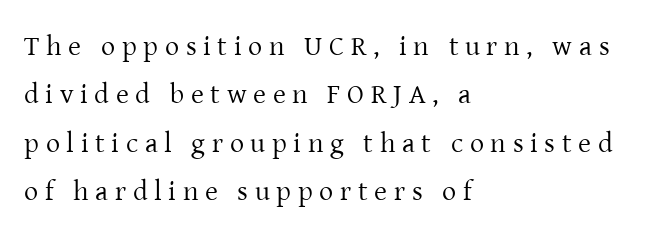
{"serif": "yes", "italic": "no", "bold": "no", "weight": "regular", "width": "normal", "stroke_contrast": "low", "x_height": "medium", "monospaced": "no", "underline": "no", "align": "left", "line_spacing_ratio": 1.73, "letter_spacing": "wide", "letter_spacing_em": 0.24, "glyph_px": 28}
